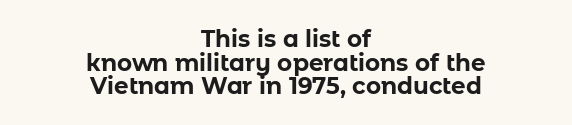
The image shows 23 px bold type, upright; set centered, tight line spacing (1.03x), normal letter spacing, not underlined.
